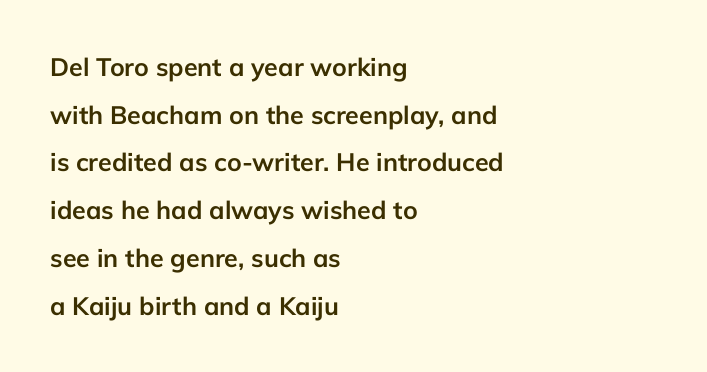
The image shows 25 px bold type, upright; set left-aligned, loose line spacing (1.91x), normal letter spacing, not underlined.
